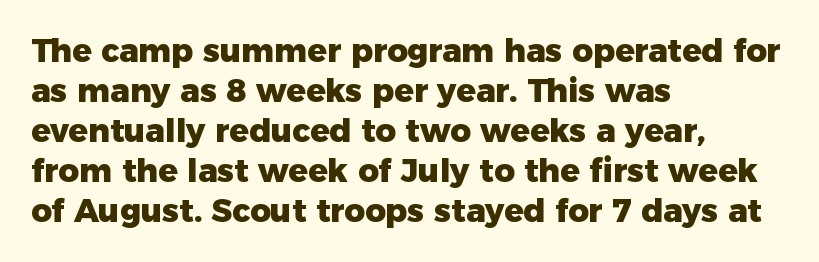
The image shows 32 px heavy sans-serif type, upright; set left-aligned, normal line spacing (1.25x), normal letter spacing, not underlined; low stroke contrast and a medium x-height.
